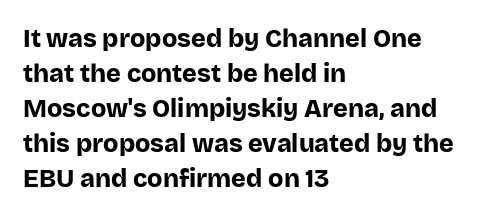
The image shows 25 px bold type, upright; set left-aligned, normal line spacing (1.4x), normal letter spacing, not underlined.
